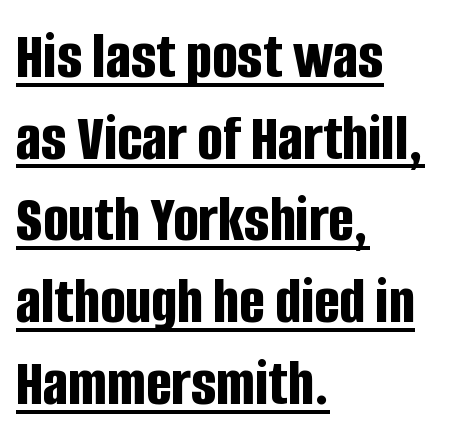
Q: Is the text bold? A: Yes.
Q: Is the text italic (slanted)? A: No, it is upright.
Q: Is the typeface a serif or a sans-serif typeface? A: Sans-serif.
Q: Is the text underlined? A: Yes.
Q: How is the paragraph aligned? A: Left-aligned.
Q: Is the spacing between letters normal or unusually wide? A: Normal.
Q: Width (condensed, normal, or wide)? A: Condensed.
Q: Stroke contrast? A: Low.
Q: x-height? A: Large.
Q: Monospaced? A: No.
